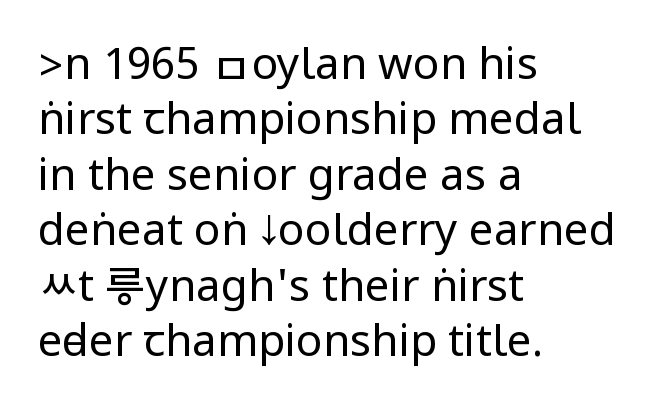
Q: Is the text bold? A: No.
Q: Is the text italic (slanted)? A: No, it is upright.
Q: Is the typeface a serif or a sans-serif typeface? A: Sans-serif.
Q: Is the text underlined? A: No.
Q: How is the paragraph aligned? A: Left-aligned.
Q: Is the spacing between letters normal or unusually wide? A: Normal.
Q: Is the spacing between lines tight, normal or loose? A: Normal.
Q: Width (condensed, normal, or wide)? A: Condensed.
Q: Stroke contrast? A: Low.
